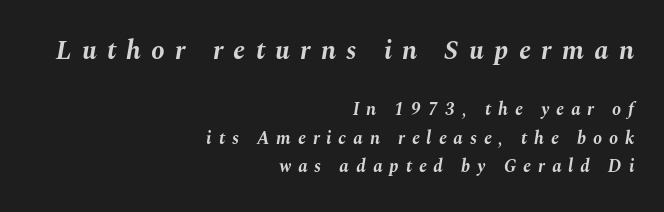
Q: Is the text bold? A: Yes.
Q: Is the text italic (slanted)? A: Yes, it leans right by about 10 degrees.
Q: Is the text underlined? A: No.
Q: How is the paragraph aligned? A: Right-aligned.
Q: Is the spacing between letters normal or unusually wide? A: Unusually wide.
Q: Is the spacing between lines tight, normal or loose? A: Normal.
Q: Which block of text is set in a larger size, the first (top) or the second (bottom)? A: The first (top) one.
